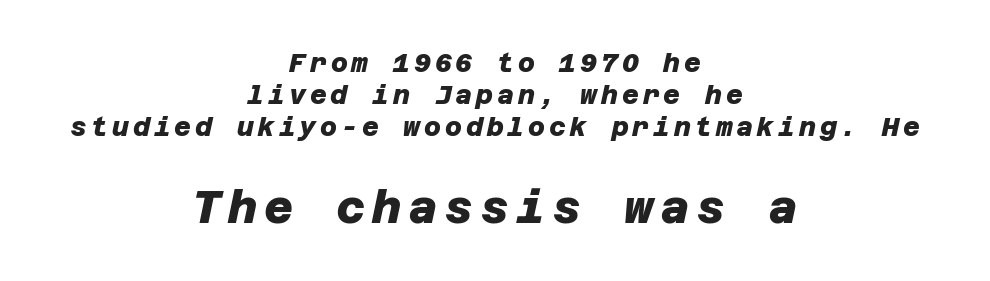
{"serif": "no", "bold": "yes", "weight": "heavy", "width": "normal", "stroke_contrast": "low", "x_height": "large", "underline": "no", "align": "center", "line_spacing_ratio": 1.24, "larger_block": "second", "size_ratio": 1.73, "glyph_px": 45}
